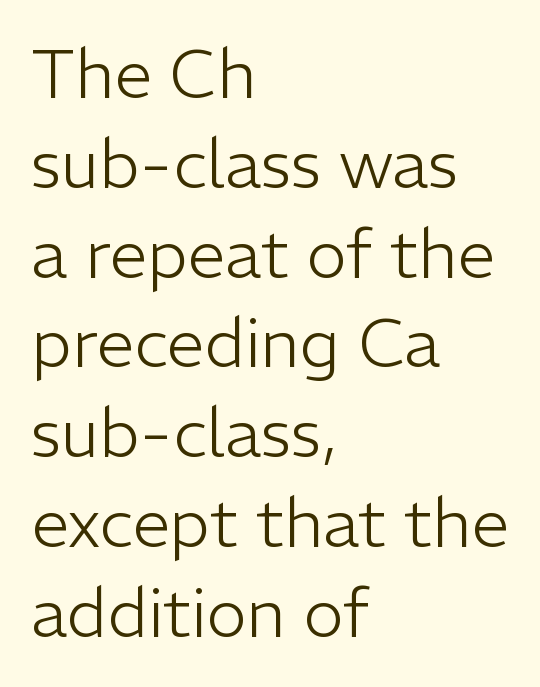
How are the letters spaced? Ordinarily, with no added tracking. The line-height multiplier appears to be the usual default. When letters stand straight like this, we call the style roman or upright. On a weight scale, this lands at 450 or below.
